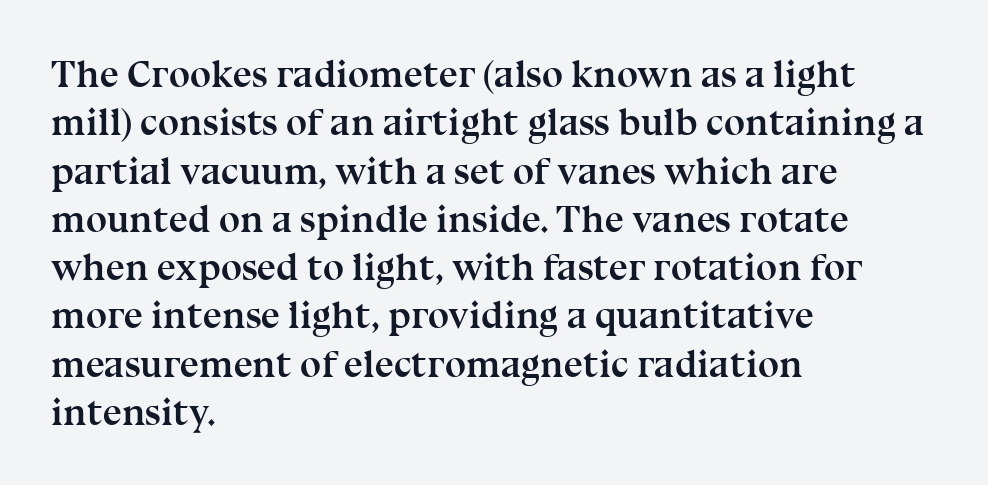
Q: Is the text bold? A: Yes.
Q: Is the text italic (slanted)? A: No, it is upright.
Q: Is the typeface a serif or a sans-serif typeface? A: Serif.
Q: Is the text underlined? A: No.
Q: How is the paragraph aligned? A: Left-aligned.
Q: Is the spacing between letters normal or unusually wide? A: Normal.
Q: Is the spacing between lines tight, normal or loose? A: Normal.
Q: Width (condensed, normal, or wide)? A: Normal.
Q: Stroke contrast? A: Medium.
Q: x-height? A: Medium.
Q: Monospaced? A: No.
